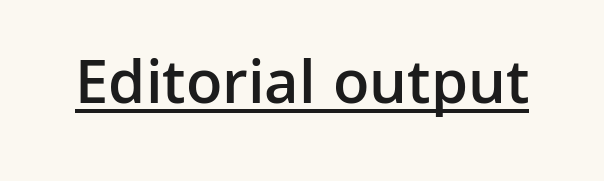
As a designer I'd log this as weight 600, semibold. It's the straight-up-and-down kind of type. The face used here is rendered with its standard letterfit. The rendering shows plain stroke endings on the letterforms — a sans-serif design.
